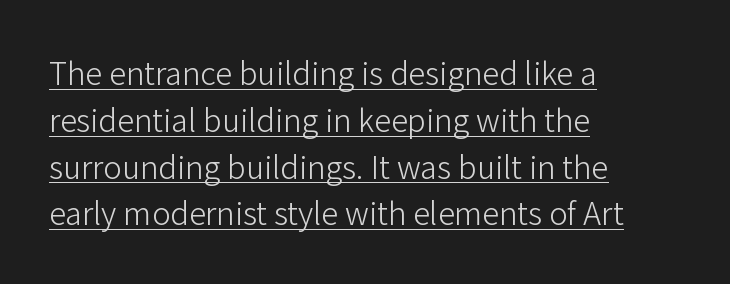
Q: Is the text bold? A: No.
Q: Is the text italic (slanted)? A: No, it is upright.
Q: Is the typeface a serif or a sans-serif typeface? A: Sans-serif.
Q: Is the text underlined? A: Yes.
Q: How is the paragraph aligned? A: Left-aligned.
Q: Is the spacing between letters normal or unusually wide? A: Normal.
Q: Is the spacing between lines tight, normal or loose? A: Normal.
Q: Width (condensed, normal, or wide)? A: Normal.
Q: Stroke contrast? A: Low.
Q: x-height? A: Medium.
Q: Monospaced? A: No.
